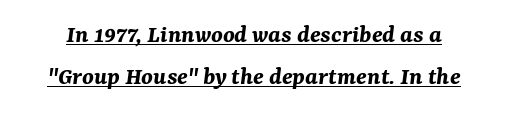
{"italic": "yes", "lean": "right", "slant_degrees": 7, "bold": "yes", "underline": "yes", "line_spacing": "normal", "line_spacing_ratio": 1.61, "letter_spacing": "normal", "letter_spacing_em": 0.0, "glyph_px": 26}
